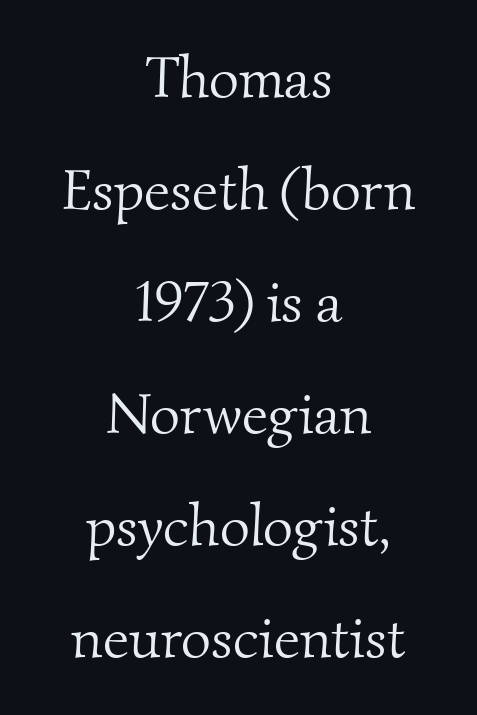
Horizontally, the lines are justified to the midpoint only. Each new line begins a long way beneath the previous one. Nobody drew a line under any word here. The text was rendered using a seriffed face with decorative stroke endings. Stems and bowls with no extra thickness — not bold. The horizontal fit of the characters is conventional and even.
